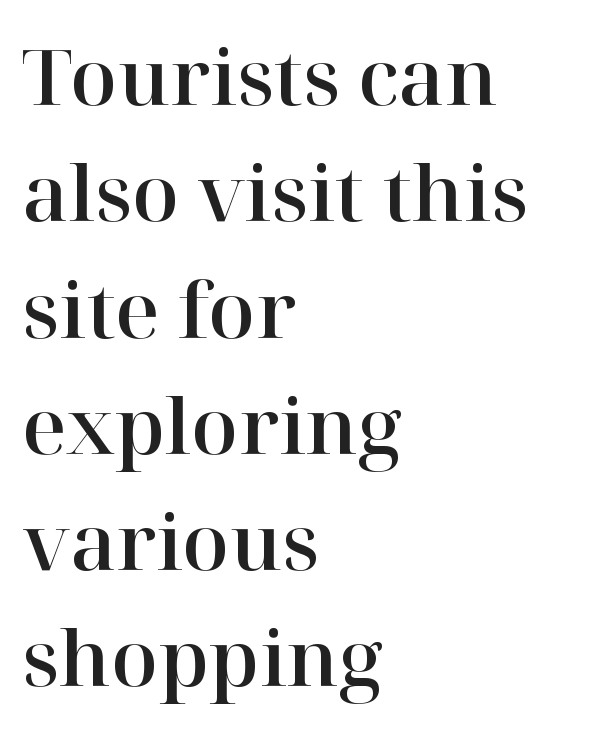
Q: Is the text italic (slanted)? A: No, it is upright.
Q: Is the typeface a serif or a sans-serif typeface? A: Serif.
Q: Is the text underlined? A: No.
Q: How is the paragraph aligned? A: Left-aligned.
Q: Is the spacing between letters normal or unusually wide? A: Normal.
Q: Is the spacing between lines tight, normal or loose? A: Normal.
Q: Width (condensed, normal, or wide)? A: Normal.
Q: Stroke contrast? A: High.
Q: x-height? A: Medium.
Q: Monospaced? A: No.
